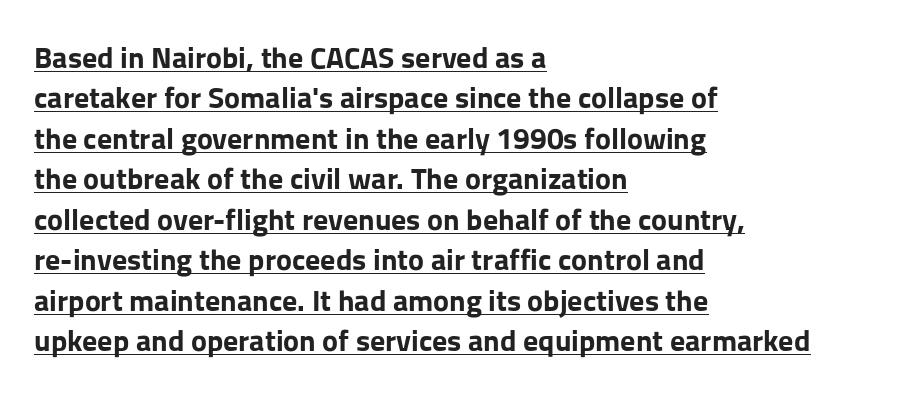
Q: Is the text bold? A: Yes.
Q: Is the text italic (slanted)? A: No, it is upright.
Q: Is the typeface a serif or a sans-serif typeface? A: Sans-serif.
Q: Is the text underlined? A: Yes.
Q: How is the paragraph aligned? A: Left-aligned.
Q: Is the spacing between letters normal or unusually wide? A: Normal.
Q: Is the spacing between lines tight, normal or loose? A: Normal.
Q: Width (condensed, normal, or wide)? A: Normal.
Q: Stroke contrast? A: Low.
Q: x-height? A: Medium.
Q: Monospaced? A: No.
